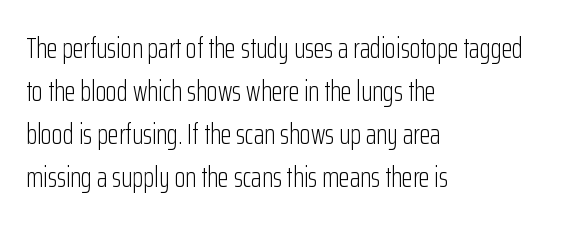
Q: Is the text bold? A: No.
Q: Is the text italic (slanted)? A: No, it is upright.
Q: Is the typeface a serif or a sans-serif typeface? A: Sans-serif.
Q: Is the text underlined? A: No.
Q: How is the paragraph aligned? A: Left-aligned.
Q: Is the spacing between letters normal or unusually wide? A: Normal.
Q: Is the spacing between lines tight, normal or loose? A: Normal.
Q: Width (condensed, normal, or wide)? A: Condensed.
Q: Stroke contrast? A: Low.
Q: x-height? A: Medium.
Q: Monospaced? A: No.
